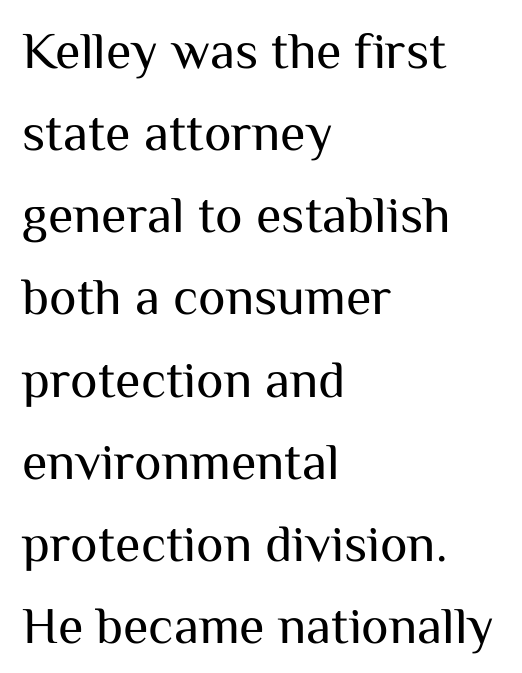
{"serif": "no", "italic": "no", "bold": "no", "weight": "regular", "width": "normal", "stroke_contrast": "medium", "x_height": "medium", "monospaced": "no", "underline": "no", "align": "left", "line_spacing": "normal", "line_spacing_ratio": 1.58, "letter_spacing": "normal", "letter_spacing_em": 0.0, "glyph_px": 52}
